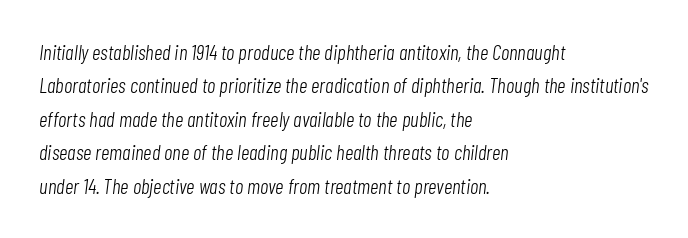
{"italic": "yes", "lean": "right", "slant_degrees": 7, "bold": "no", "underline": "no", "align": "left", "line_spacing": "normal", "line_spacing_ratio": 1.59, "letter_spacing": "normal", "letter_spacing_em": 0.0, "glyph_px": 21}
